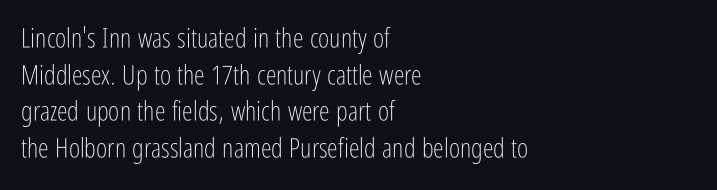
{"italic": "no", "bold": "no", "underline": "no", "align": "left", "line_spacing": "normal", "line_spacing_ratio": 1.36, "letter_spacing": "normal", "letter_spacing_em": 0.0, "glyph_px": 27}
